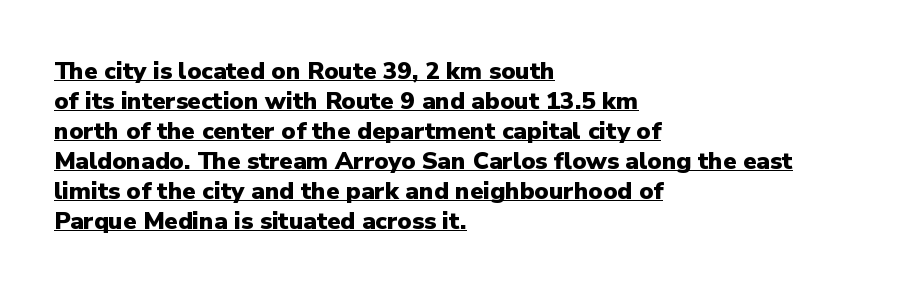
{"italic": "no", "bold": "yes", "underline": "yes", "align": "left", "line_spacing": "normal", "line_spacing_ratio": 1.25, "letter_spacing": "normal", "letter_spacing_em": 0.0, "glyph_px": 24}
